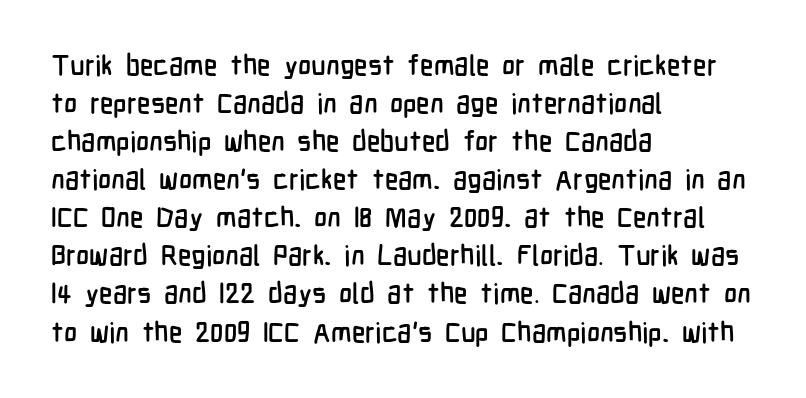
Each letter keeps its own natural width here, so spacing adapts to shape. Decoration check: the copy has no underline. No feet cap the strokes, marking this as sans-serif type. The space between consecutive lines is moderate. Do the letters lean? They stand straight. Alignment: flush left.
